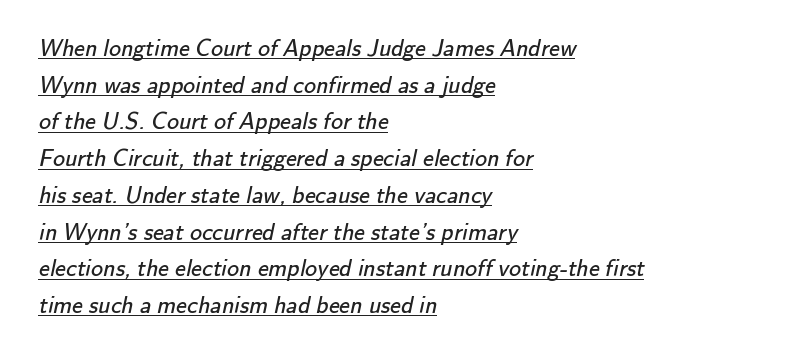
Q: Is the text bold? A: No.
Q: Is the text underlined? A: Yes.
Q: How is the paragraph aligned? A: Left-aligned.
Q: Is the spacing between letters normal or unusually wide? A: Normal.
Q: Is the spacing between lines tight, normal or loose? A: Normal.
